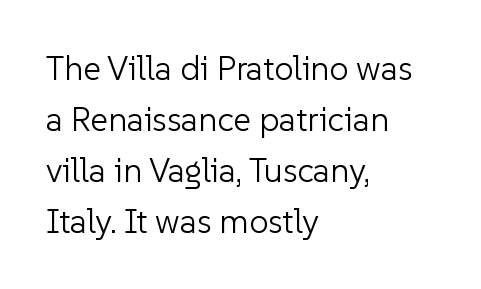
Nobody drew a line under any word here. Is this a fixed-width face? No — the glyphs have proportional, varying widths. Baseline-to-baseline distance is the conventional proportion of letter height. Compared with typical body copy, the letter spacing here is the same. The lettering stays uniformly vertical, giving the passage a roman look.
